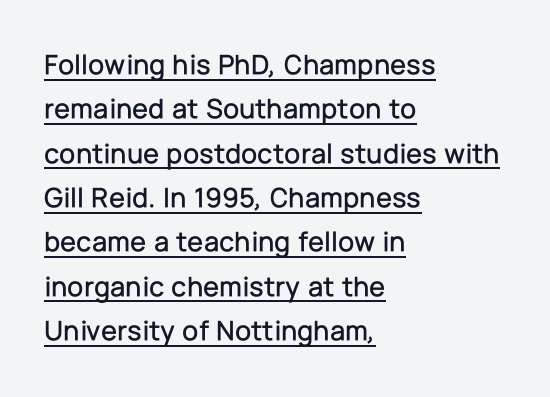
{"serif": "no", "italic": "no", "width": "normal", "stroke_contrast": "low", "x_height": "medium", "monospaced": "no", "underline": "yes", "align": "left", "line_spacing": "normal", "line_spacing_ratio": 1.53, "letter_spacing": "normal", "letter_spacing_em": 0.0, "glyph_px": 29}
